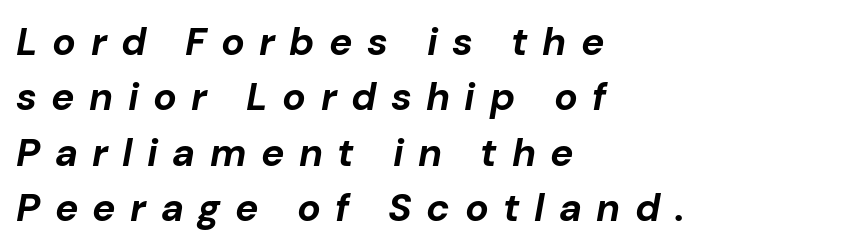
The image shows 39 px bold type, italic (leaning right); set left-aligned, normal line spacing (1.42x), unusually wide letter spacing (+0.37 em), not underlined; low stroke contrast and a medium x-height.
